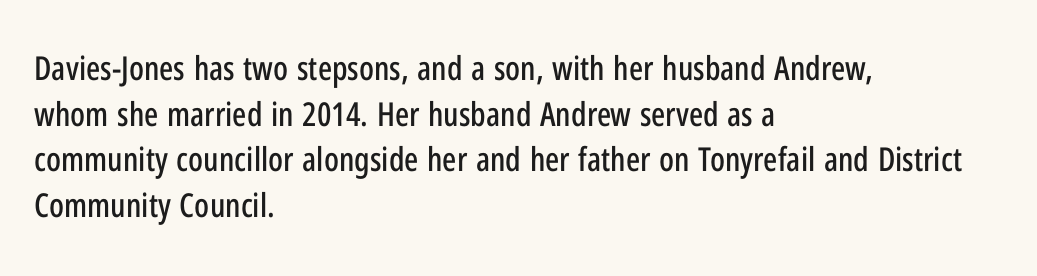
{"serif": "no", "italic": "no", "width": "condensed", "stroke_contrast": "low", "x_height": "medium", "monospaced": "no", "underline": "no", "align": "left", "line_spacing": "normal", "line_spacing_ratio": 1.38, "letter_spacing": "normal", "letter_spacing_em": 0.0, "glyph_px": 33}
